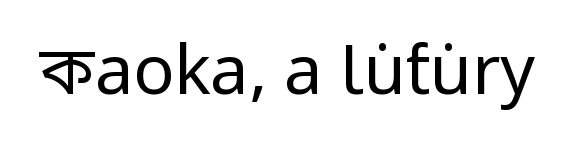
Q: Is the text bold? A: No.
Q: Is the text italic (slanted)? A: No, it is upright.
Q: Is the typeface a serif or a sans-serif typeface? A: Sans-serif.
Q: Is the text underlined? A: No.
Q: Is the spacing between letters normal or unusually wide? A: Normal.
Q: Width (condensed, normal, or wide)? A: Condensed.
Q: Stroke contrast? A: Low.
Q: x-height? A: Large.
Q: Monospaced? A: No.
